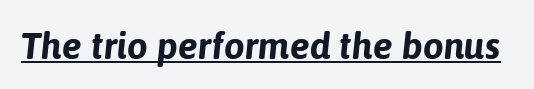
Q: Is the text bold? A: Yes.
Q: Is the text italic (slanted)? A: Yes, it leans right by about 6 degrees.
Q: Is the text underlined? A: Yes.
Q: Is the spacing between letters normal or unusually wide? A: Normal.
Q: Width (condensed, normal, or wide)? A: Normal.
Q: Stroke contrast? A: Low.
Q: x-height? A: Medium.
Q: Monospaced? A: No.
